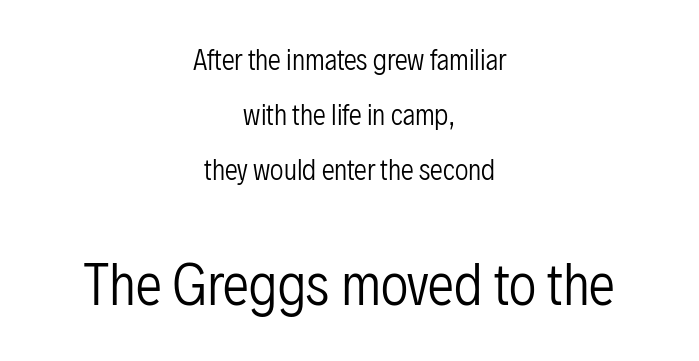
The image shows 53 px regular-weight, condensed sans-serif type, upright; set centered, loose line spacing (2.12x), normal letter spacing, not underlined; the second (bottom) block is 2.04x larger; low stroke contrast and a medium x-height.
